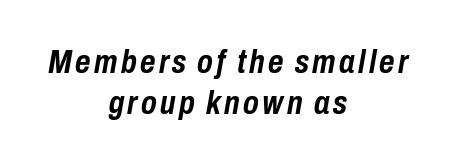
Slanted lettering throughout. How heavy is the stroke? Heavy — this is a bold. Notice how the passage keeps no hard edge, just a central spine. Type without underlining. Here the designer chose a conventional face with non-uniform glyph widths.
